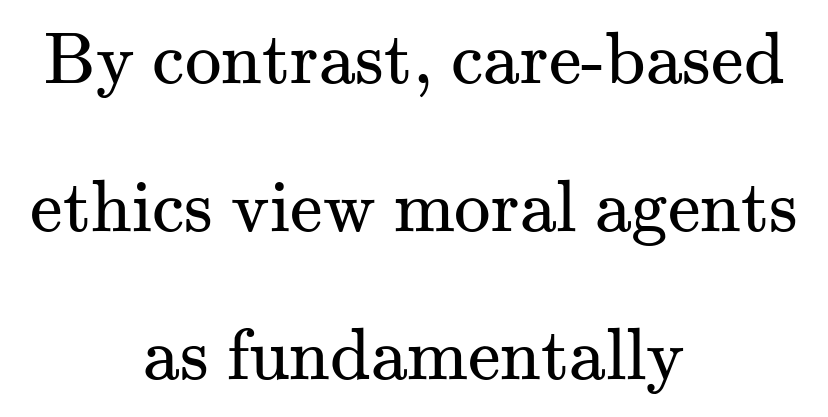
{"serif": "yes", "italic": "no", "bold": "no", "weight": "regular", "width": "normal", "stroke_contrast": "medium", "x_height": "small", "monospaced": "no", "underline": "no", "align": "center", "line_spacing": "loose", "line_spacing_ratio": 2.03, "letter_spacing": "normal", "letter_spacing_em": 0.0, "glyph_px": 73}
